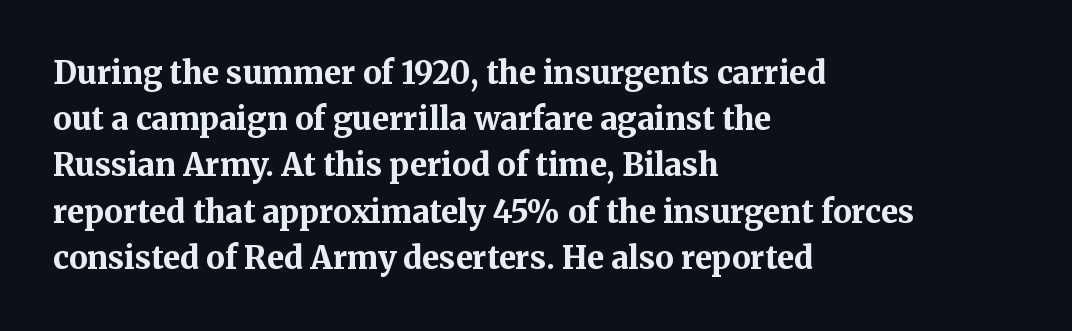
{"serif": "yes", "italic": "no", "bold": "yes", "weight": "bold", "width": "normal", "stroke_contrast": "medium", "x_height": "medium", "monospaced": "no", "underline": "no", "align": "left", "line_spacing": "normal", "line_spacing_ratio": 1.49, "letter_spacing": "normal", "letter_spacing_em": 0.0, "glyph_px": 31}
